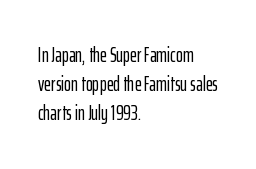
Q: Is the text italic (slanted)? A: No, it is upright.
Q: Is the text underlined? A: No.
Q: How is the paragraph aligned? A: Left-aligned.
Q: Is the spacing between letters normal or unusually wide? A: Normal.
Q: Is the spacing between lines tight, normal or loose? A: Normal.
